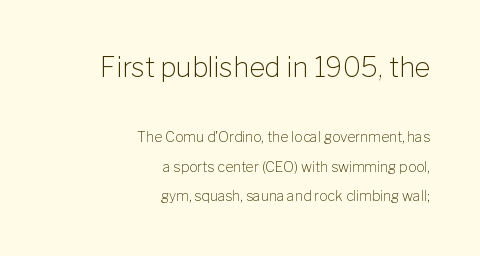
The image shows 27 px text type, upright; set right-aligned, loose line spacing (2.1x), normal letter spacing, not underlined; the first (top) block is 1.93x larger.
